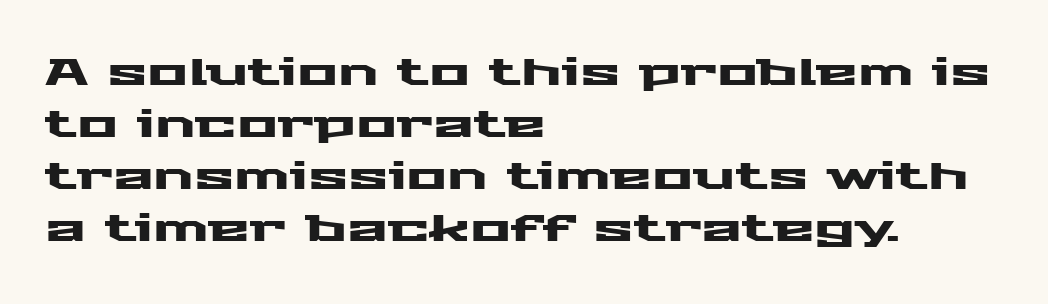
Q: Is the text italic (slanted)? A: No, it is upright.
Q: Is the typeface a serif or a sans-serif typeface? A: Sans-serif.
Q: Is the text underlined? A: No.
Q: How is the paragraph aligned? A: Left-aligned.
Q: Is the spacing between letters normal or unusually wide? A: Normal.
Q: Is the spacing between lines tight, normal or loose? A: Normal.
Q: Width (condensed, normal, or wide)? A: Wide.
Q: Stroke contrast? A: Medium.
Q: x-height? A: Medium.
Q: Monospaced? A: No.
